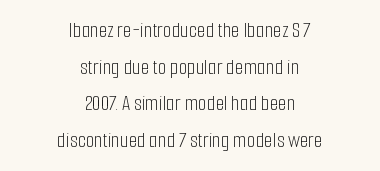
{"italic": "no", "bold": "no", "underline": "no", "align": "center", "line_spacing": "normal", "line_spacing_ratio": 1.66, "letter_spacing": "normal", "letter_spacing_em": 0.0, "glyph_px": 22}
